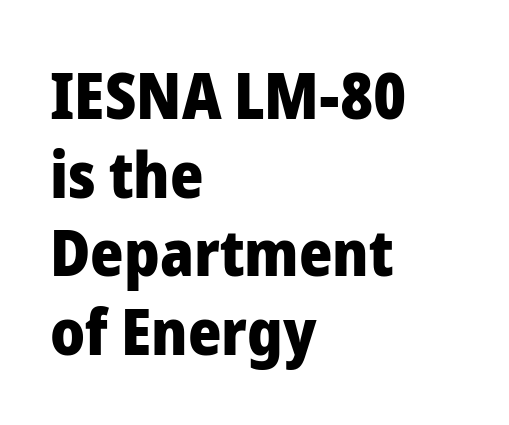
The image shows 64 px heavy sans-serif type, upright; set left-aligned, line spacing 1.23x, normal letter spacing, not underlined; low stroke contrast and a medium x-height.
